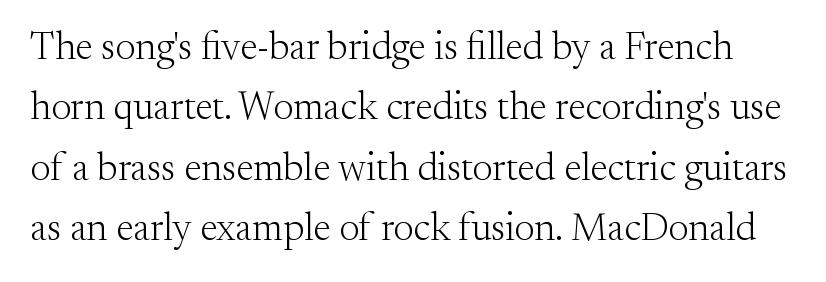
{"serif": "yes", "italic": "no", "bold": "no", "weight": "light", "width": "normal", "stroke_contrast": "medium", "x_height": "small", "monospaced": "no", "underline": "no", "line_spacing": "normal", "line_spacing_ratio": 1.55, "letter_spacing": "normal", "letter_spacing_em": 0.0, "glyph_px": 39}
